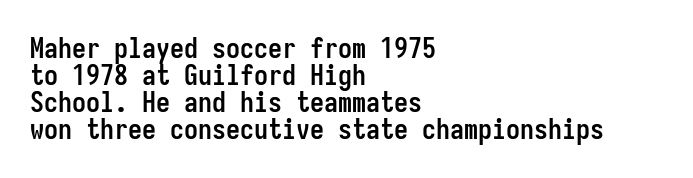
{"serif": "no", "italic": "no", "bold": "yes", "weight": "semibold", "width": "condensed", "stroke_contrast": "low", "x_height": "medium", "monospaced": "yes", "underline": "no", "align": "left", "line_spacing": "tight", "line_spacing_ratio": 0.97, "letter_spacing": "normal", "letter_spacing_em": 0.0, "glyph_px": 28}
